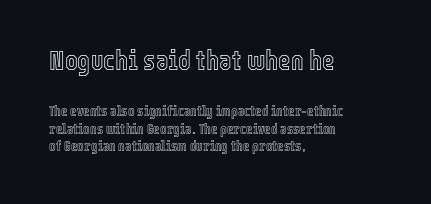
Q: Is the text italic (slanted)? A: No, it is upright.
Q: Is the text underlined? A: No.
Q: How is the paragraph aligned? A: Left-aligned.
Q: Is the spacing between letters normal or unusually wide? A: Normal.
Q: Is the spacing between lines tight, normal or loose? A: Normal.
Q: Which block of text is set in a larger size, the first (top) or the second (bottom)? A: The first (top) one.
